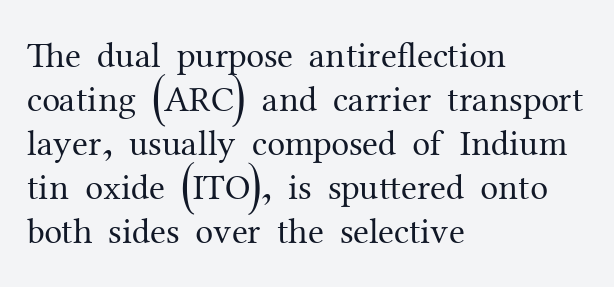
The image shows 36 px regular-weight serif type, upright; set left-aligned, line spacing 1.22x, normal letter spacing, not underlined; medium stroke contrast and a medium x-height.
